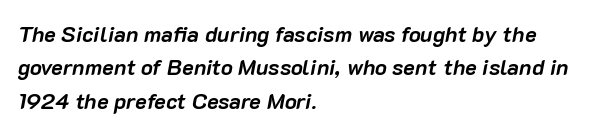
The image shows 22 px bold type, italic (leaning right); set left-aligned, normal line spacing (1.52x), normal letter spacing, not underlined.
